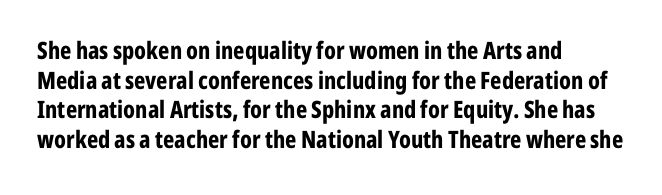
Nobody drew a line under any word here. The lettering stays uniformly vertical, giving the passage a roman look. Each word holds together tightly as a unit, with standard inter-letter gaps. A student would call this left alignment; a typographer would say flush left, rag right. Typographic density is high because the face is bold.
